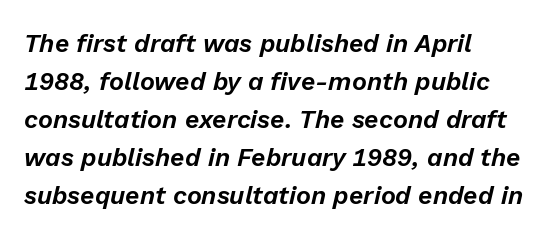
The image shows 25 px text type, italic (leaning right); set left-aligned, normal line spacing (1.52x), normal letter spacing, not underlined.
